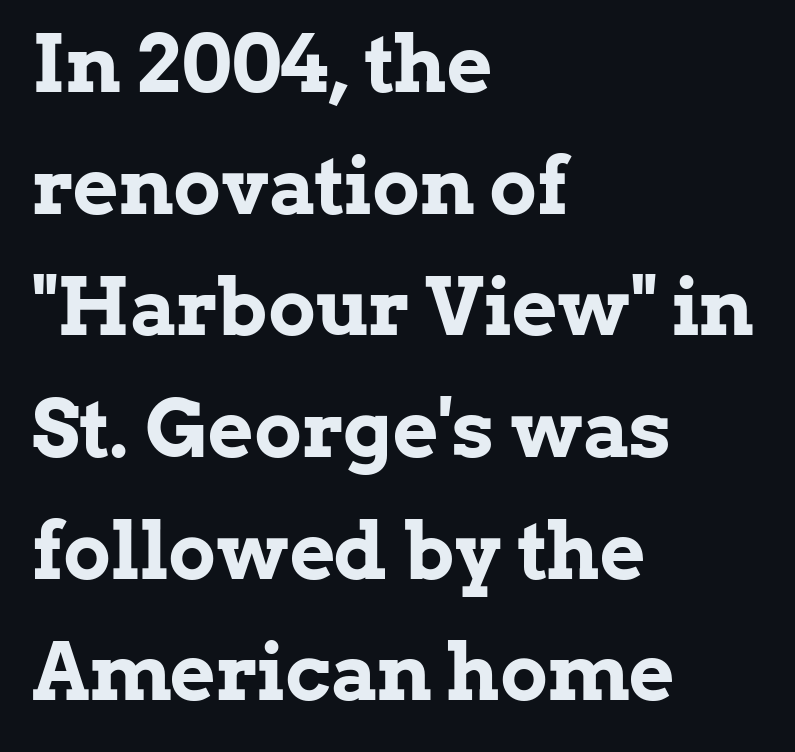
Q: Is the text bold? A: Yes.
Q: Is the text italic (slanted)? A: No, it is upright.
Q: Is the typeface a serif or a sans-serif typeface? A: Serif.
Q: Is the text underlined? A: No.
Q: How is the paragraph aligned? A: Left-aligned.
Q: Is the spacing between letters normal or unusually wide? A: Normal.
Q: Is the spacing between lines tight, normal or loose? A: Normal.
Q: Width (condensed, normal, or wide)? A: Normal.
Q: Stroke contrast? A: Low.
Q: x-height? A: Medium.
Q: Monospaced? A: No.
